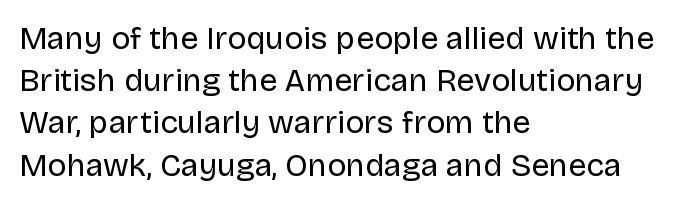
{"serif": "no", "italic": "no", "bold": "no", "weight": "regular", "width": "normal", "stroke_contrast": "low", "x_height": "large", "monospaced": "no", "underline": "no", "align": "left", "line_spacing": "normal", "line_spacing_ratio": 1.32, "letter_spacing": "normal", "letter_spacing_em": 0.0, "glyph_px": 32}
